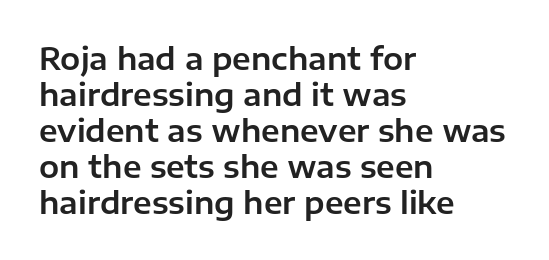
{"serif": "no", "italic": "no", "width": "normal", "stroke_contrast": "low", "x_height": "medium", "monospaced": "no", "underline": "no", "align": "left", "line_spacing_ratio": 1.2, "letter_spacing": "normal", "letter_spacing_em": 0.0, "glyph_px": 30}
